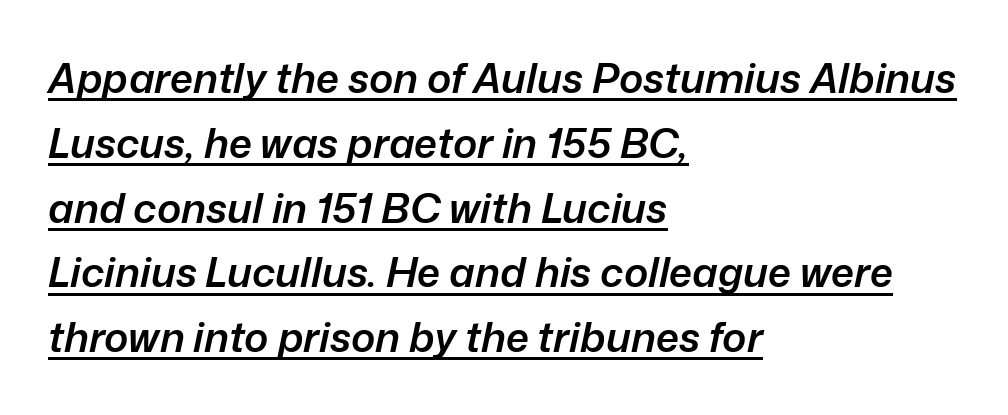
Layout note: lines flush left. In terms of leading, this rendering sits right in the middle. The string is rendered with underlining switched on. Characters are canted at an angle relative to the baseline's perpendicular.
